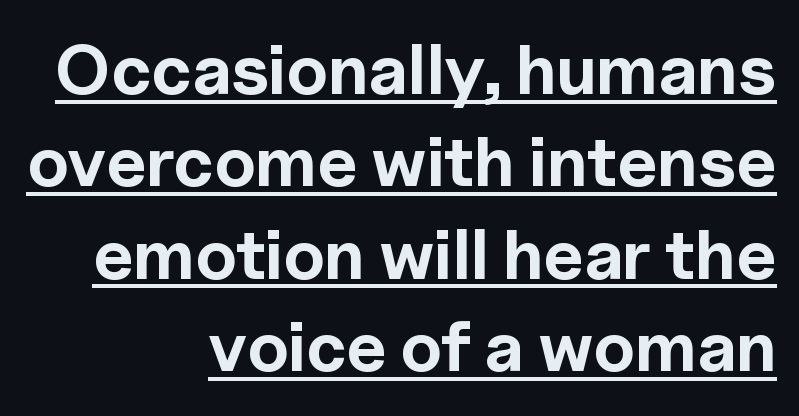
{"serif": "no", "italic": "no", "bold": "yes", "weight": "bold", "width": "normal", "x_height": "medium", "monospaced": "no", "underline": "yes", "align": "right", "line_spacing": "normal", "line_spacing_ratio": 1.32, "letter_spacing": "normal", "letter_spacing_em": 0.0, "glyph_px": 70}
